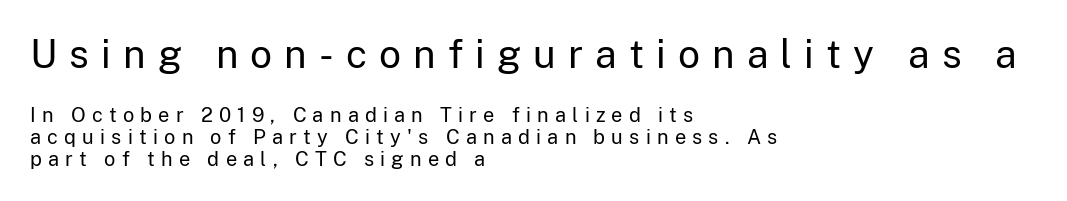
The image shows 39 px regular-weight sans-serif type, upright; set left-aligned, tight line spacing (1.08x), unusually wide letter spacing (+0.31 em), not underlined; the first (top) block is 1.95x larger; low stroke contrast and a medium x-height.
